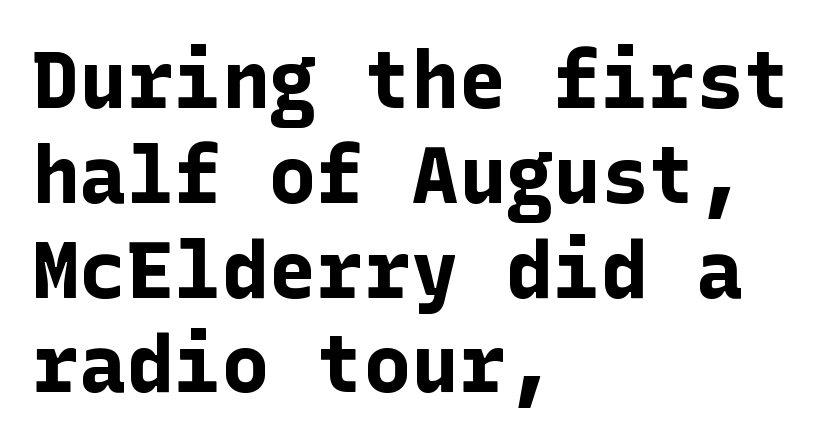
Q: Is the text bold? A: Yes.
Q: Is the text italic (slanted)? A: No, it is upright.
Q: Is the typeface a serif or a sans-serif typeface? A: Sans-serif.
Q: Is the text underlined? A: No.
Q: How is the paragraph aligned? A: Left-aligned.
Q: Is the spacing between letters normal or unusually wide? A: Normal.
Q: Width (condensed, normal, or wide)? A: Normal.
Q: Stroke contrast? A: Low.
Q: x-height? A: Medium.
